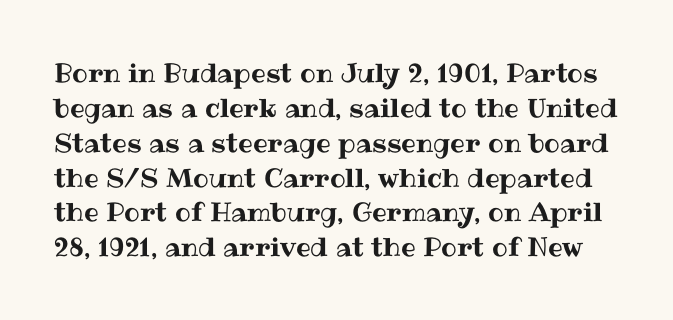
The image shows 26 px text type, upright; set normal line spacing (1.34x), normal letter spacing, not underlined.
